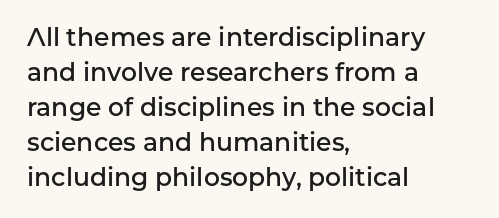
Q: Is the text bold? A: Semi-bold.
Q: Is the text italic (slanted)? A: No, it is upright.
Q: Is the text underlined? A: No.
Q: How is the paragraph aligned? A: Left-aligned.
Q: Is the spacing between letters normal or unusually wide? A: Normal.
Q: Is the spacing between lines tight, normal or loose? A: Normal.
